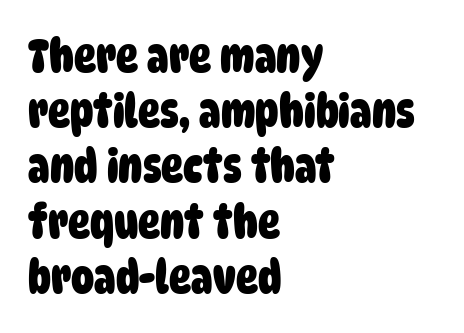
The image shows 46 px heavy, condensed sans-serif type; set left-aligned, line spacing 1.2x, normal letter spacing, not underlined; low stroke contrast and a large x-height.
